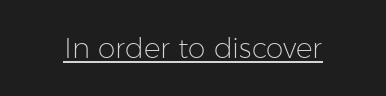
The image shows 28 px light sans-serif type, upright; set normal letter spacing, underlined; low stroke contrast and a medium x-height.
